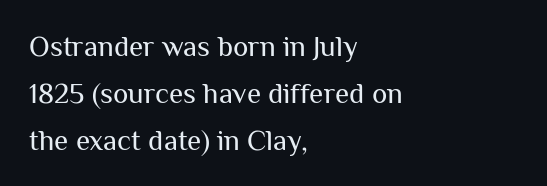
The image shows 29 px regular-weight sans-serif type, upright; set left-aligned, normal line spacing (1.62x), normal letter spacing, not underlined; medium stroke contrast and a medium x-height.
